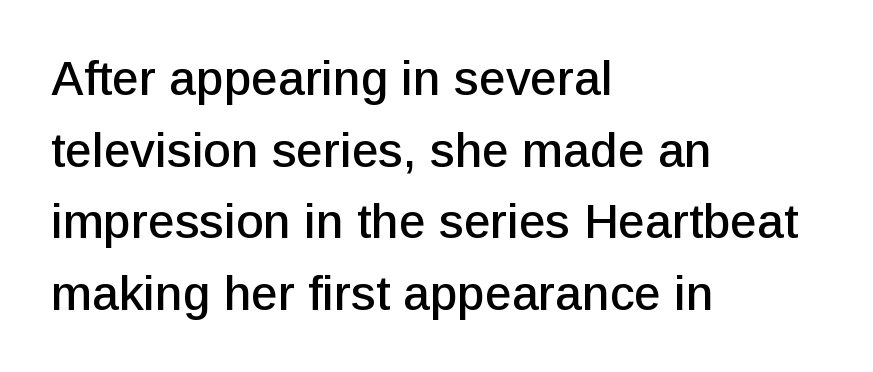
Q: Is the text italic (slanted)? A: No, it is upright.
Q: Is the typeface a serif or a sans-serif typeface? A: Sans-serif.
Q: Is the text underlined? A: No.
Q: How is the paragraph aligned? A: Left-aligned.
Q: Is the spacing between letters normal or unusually wide? A: Normal.
Q: Is the spacing between lines tight, normal or loose? A: Normal.
Q: Width (condensed, normal, or wide)? A: Normal.
Q: Stroke contrast? A: Low.
Q: x-height? A: Medium.
Q: Monospaced? A: No.
